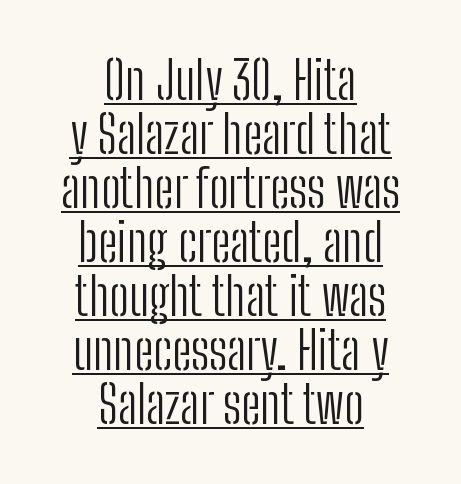
Q: Is the text bold? A: No.
Q: Is the text italic (slanted)? A: No, it is upright.
Q: Is the typeface a serif or a sans-serif typeface? A: Sans-serif.
Q: Is the text underlined? A: Yes.
Q: How is the paragraph aligned? A: Centered.
Q: Is the spacing between letters normal or unusually wide? A: Normal.
Q: Is the spacing between lines tight, normal or loose? A: Tight.
Q: Width (condensed, normal, or wide)? A: Condensed.
Q: Stroke contrast? A: Low.
Q: x-height? A: Medium.
Q: Monospaced? A: No.
